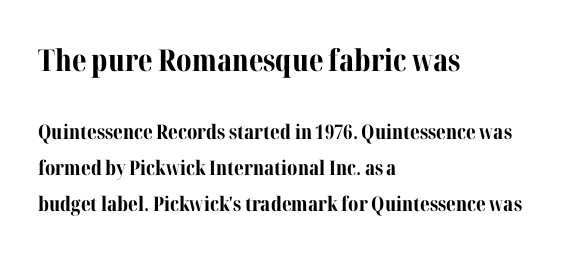
{"serif": "yes", "italic": "no", "bold": "yes", "weight": "bold", "width": "normal", "stroke_contrast": "medium", "x_height": "medium", "monospaced": "no", "underline": "no", "align": "left", "line_spacing_ratio": 1.82, "letter_spacing": "normal", "letter_spacing_em": 0.0, "larger_block": "first", "size_ratio": 1.5, "glyph_px": 30}
